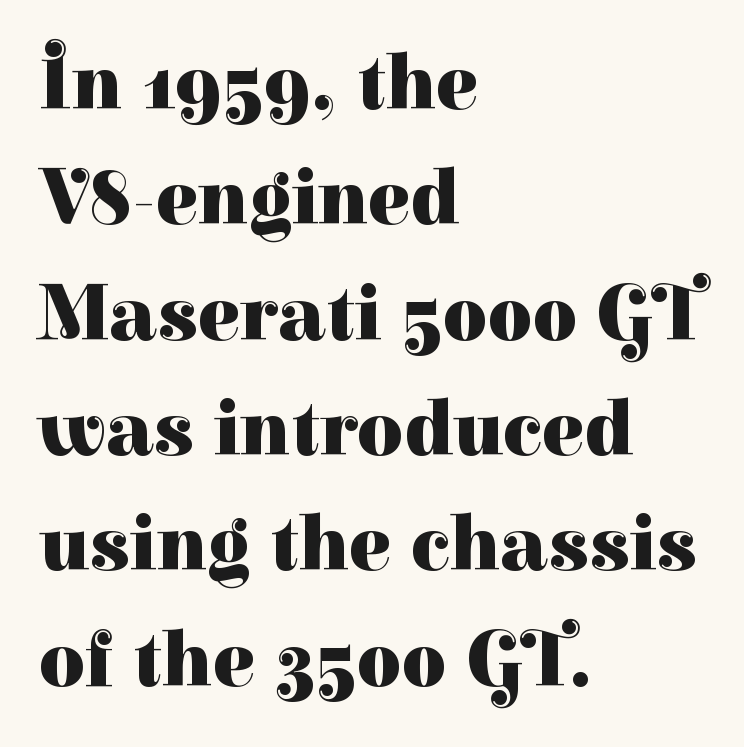
Clear beneath every line of the passage. Posture: upright roman. In terms of leading, this rendering sits right in the middle. I'd call this a serif setting — the letters wear small feet. Here the glyphs are tracked normally, forming tight word shapes. Look at the stroke-to-counter ratio: heavy, a bold.
